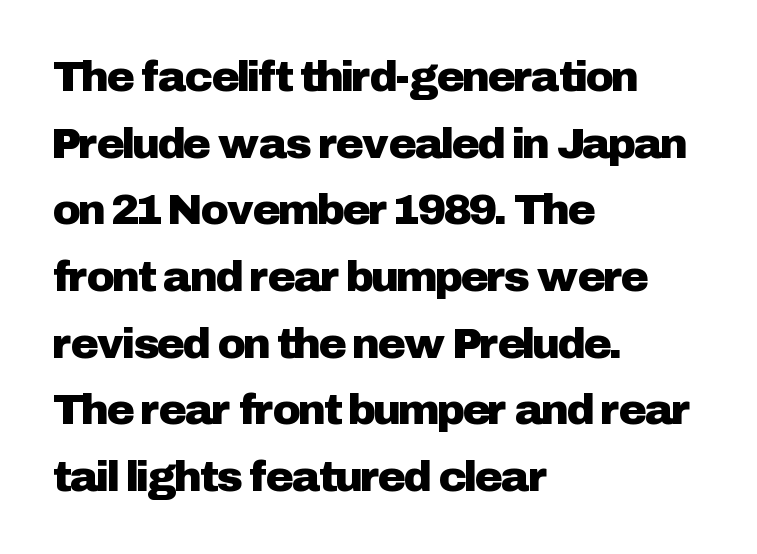
{"serif": "no", "italic": "no", "width": "normal", "stroke_contrast": "low", "x_height": "medium", "monospaced": "no", "underline": "no", "align": "left", "line_spacing": "normal", "line_spacing_ratio": 1.55, "letter_spacing": "normal", "letter_spacing_em": 0.0, "glyph_px": 43}
